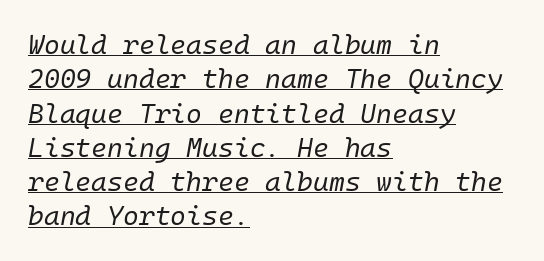
Q: Is the text bold? A: No.
Q: Is the text italic (slanted)? A: Yes, it leans right by about 10 degrees.
Q: Is the text underlined? A: Yes.
Q: How is the paragraph aligned? A: Left-aligned.
Q: Is the spacing between letters normal or unusually wide? A: Normal.
Q: Is the spacing between lines tight, normal or loose? A: Normal.
